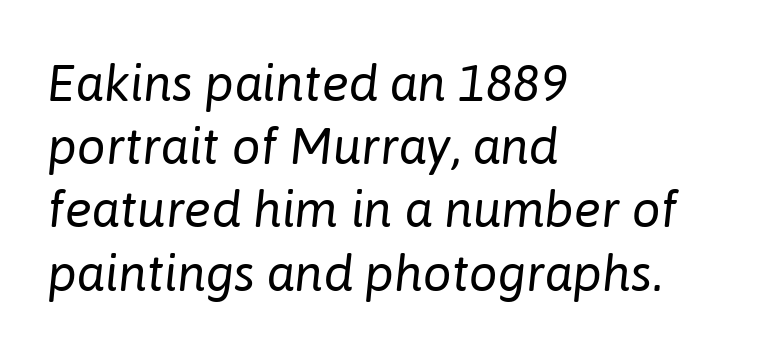
Yep, that's italic — everything's leaning. These lines are rendered in a variable-pitch font. These lines keep a tight, regular rhythm from letter to letter. Where is the straight margin? On the left.
